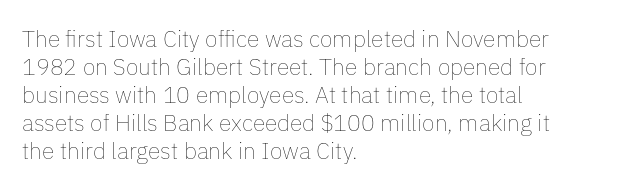
The image shows 23 px text type, upright; set left-aligned, line spacing 1.22x, normal letter spacing, not underlined.
